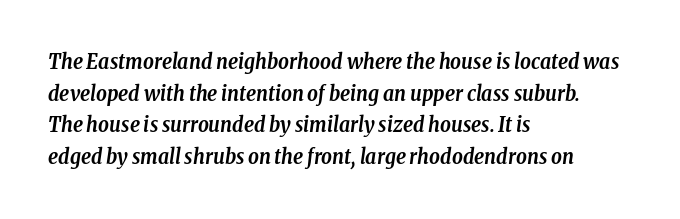
Q: Is the text bold? A: Yes.
Q: Is the text italic (slanted)? A: Yes, it leans right by about 8 degrees.
Q: Is the text underlined? A: No.
Q: How is the paragraph aligned? A: Left-aligned.
Q: Is the spacing between letters normal or unusually wide? A: Normal.
Q: Is the spacing between lines tight, normal or loose? A: Normal.
